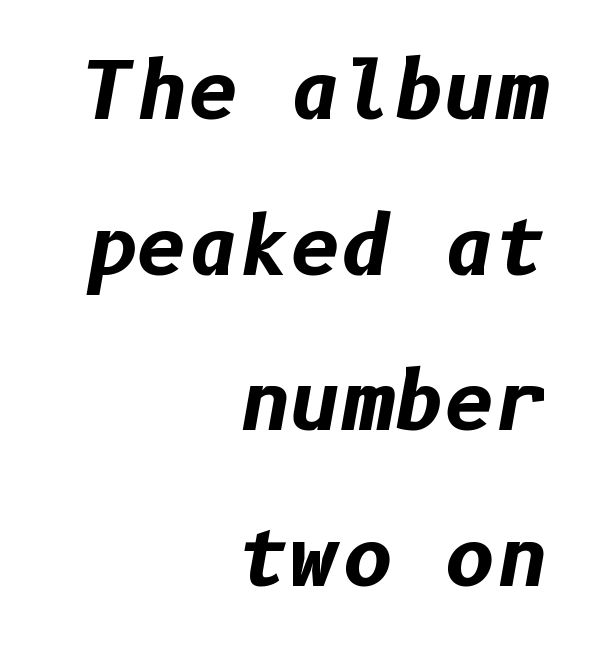
The image shows 79 px bold type, italic (leaning right); set right-aligned, loose line spacing (1.97x), normal letter spacing, not underlined; low stroke contrast and a medium x-height.
